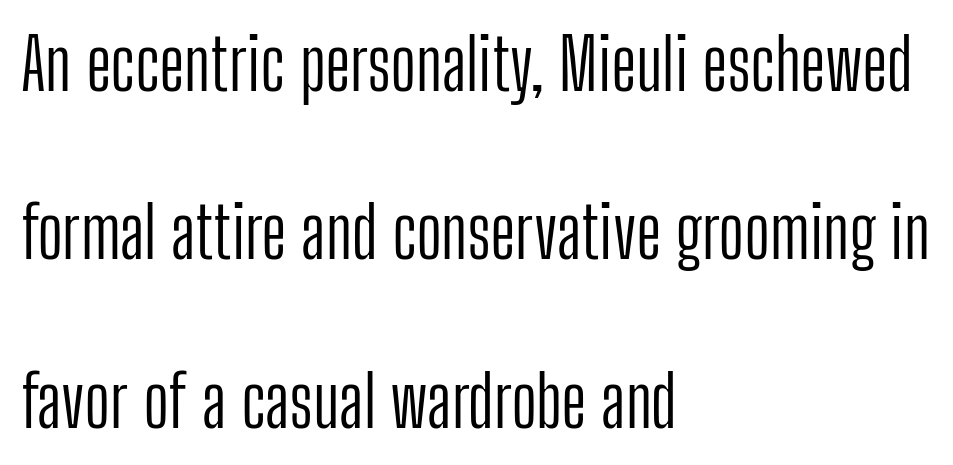
Q: Is the text bold? A: No.
Q: Is the text italic (slanted)? A: No, it is upright.
Q: Is the typeface a serif or a sans-serif typeface? A: Sans-serif.
Q: Is the text underlined? A: No.
Q: How is the paragraph aligned? A: Left-aligned.
Q: Is the spacing between letters normal or unusually wide? A: Normal.
Q: Is the spacing between lines tight, normal or loose? A: Loose.
Q: Width (condensed, normal, or wide)? A: Condensed.
Q: Stroke contrast? A: Low.
Q: x-height? A: Medium.
Q: Monospaced? A: No.
